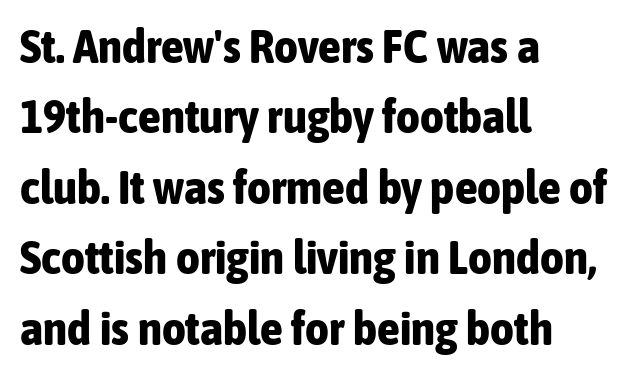
The image shows 46 px bold, condensed sans-serif type, upright; set left-aligned, normal line spacing (1.53x), normal letter spacing, not underlined; low stroke contrast and a medium x-height.
